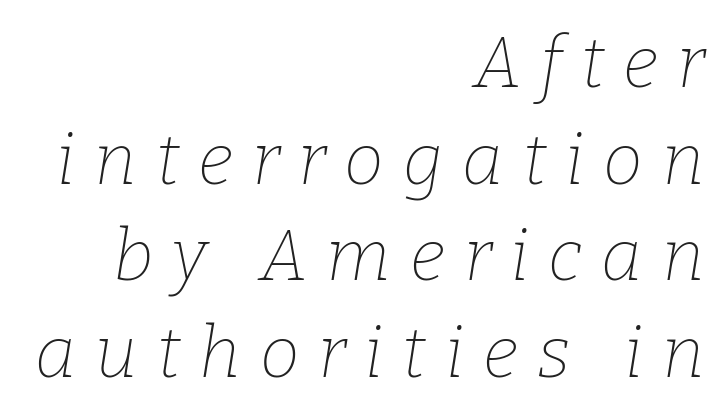
{"serif": "yes", "italic": "yes", "lean": "right", "slant_degrees": 9, "bold": "no", "weight": "thin", "width": "normal", "stroke_contrast": "low", "x_height": "medium", "monospaced": "no", "underline": "no", "align": "right", "line_spacing": "normal", "line_spacing_ratio": 1.36, "letter_spacing": "wide", "letter_spacing_em": 0.27, "glyph_px": 71}
